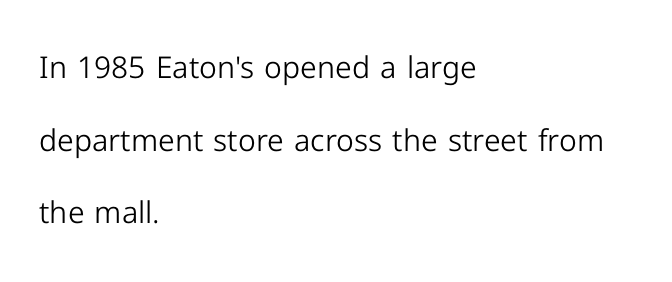
The image shows 30 px light sans-serif type, upright; set left-aligned, loose line spacing (2.42x), normal letter spacing, not underlined; low stroke contrast and a medium x-height.
